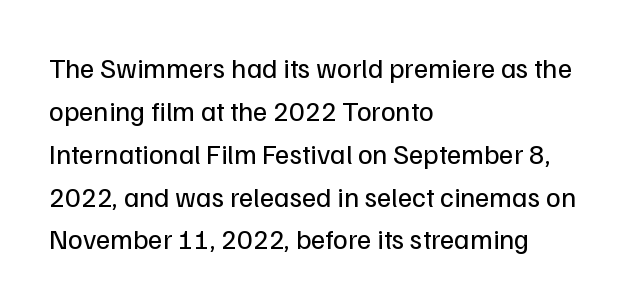
Is this a fixed-width face? No — the glyphs have proportional, varying widths. The specimen reads as upright at a glance. Notice how descenders clear the ascenders below comfortably — that's standard leading. The rendering anchors every line to the left-hand side. The letters look calm and open, with moderate or lighter stems. This rendering employs a face without finishing strokes, i.e., a sans-serif.
